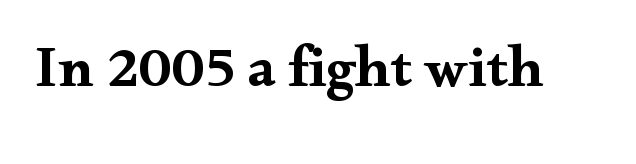
Honestly, the letter spacing is just normal — you wouldn't notice it. Style check: upright. Pretty heavy lettering here — definitely bold. Decoration check: the copy has no underline. Typographically, this falls in the serif category.
